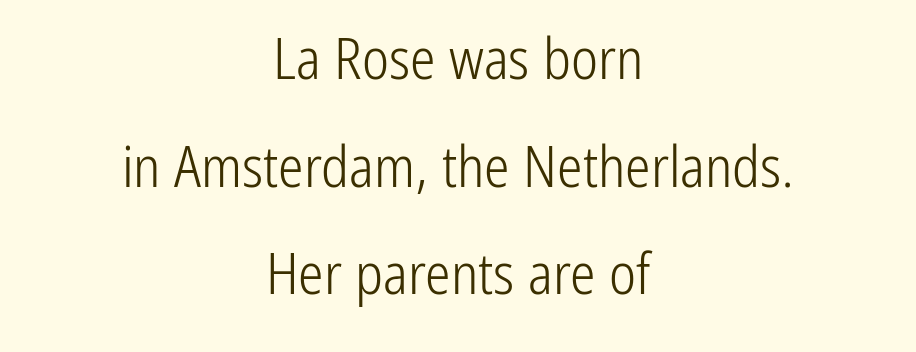
The space directly below the letters is spotless. Letterform terminals end flat and unadorned throughout the passage. No extra tracking has been applied to these lines. The typesetter chose a symmetrical, centered arrangement here. This sample has the flowing, uneven cadence of proportional lettering. Nothing heavy about these letters — not bold at all.
